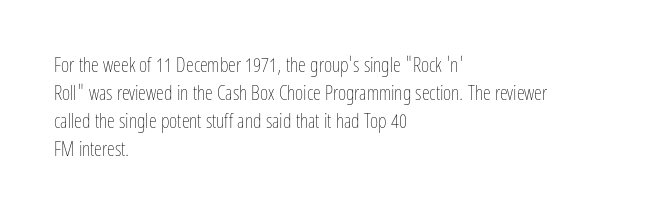
{"italic": "no", "bold": "no", "underline": "no", "align": "left", "line_spacing": "normal", "line_spacing_ratio": 1.4, "letter_spacing": "normal", "letter_spacing_em": 0.0, "glyph_px": 20}
